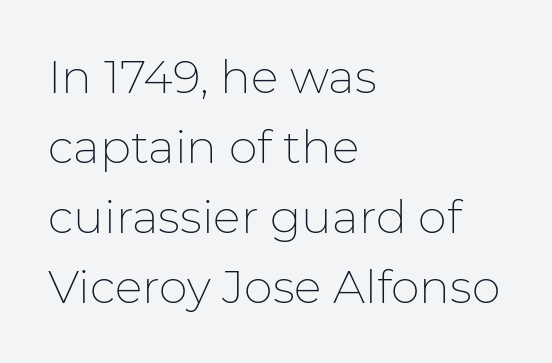
{"serif": "no", "italic": "no", "bold": "no", "weight": "thin", "width": "normal", "stroke_contrast": "low", "x_height": "medium", "monospaced": "no", "underline": "no", "align": "left", "line_spacing": "normal", "line_spacing_ratio": 1.52, "letter_spacing": "normal", "letter_spacing_em": 0.0, "glyph_px": 46}
